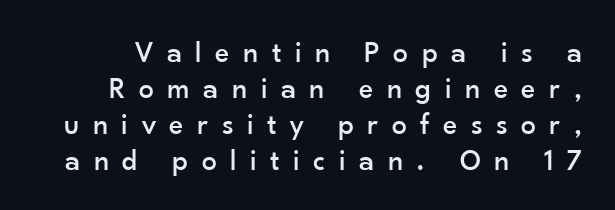
{"serif": "no", "italic": "no", "width": "normal", "stroke_contrast": "low", "x_height": "small", "monospaced": "no", "underline": "no", "line_spacing_ratio": 1.2, "letter_spacing": "wide", "letter_spacing_em": 0.45, "glyph_px": 30}
